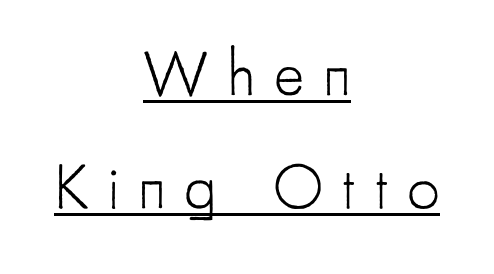
Q: Is the text bold? A: No.
Q: Is the text italic (slanted)? A: No, it is upright.
Q: Is the typeface a serif or a sans-serif typeface? A: Sans-serif.
Q: Is the text underlined? A: Yes.
Q: How is the paragraph aligned? A: Centered.
Q: Is the spacing between letters normal or unusually wide? A: Unusually wide.
Q: Width (condensed, normal, or wide)? A: Condensed.
Q: Stroke contrast? A: Low.
Q: x-height? A: Small.
Q: Monospaced? A: No.
